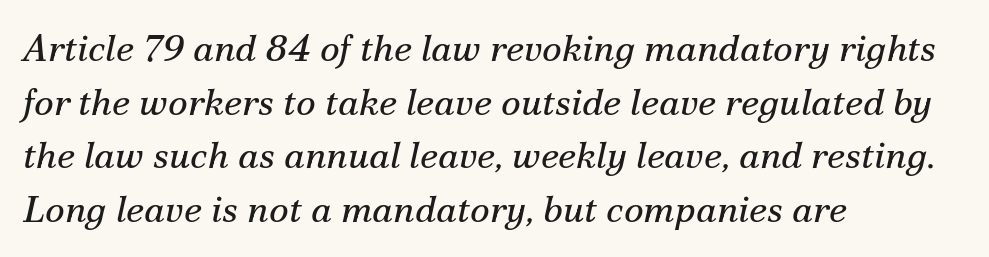
Caption: multi-line text, flush left, ragged right. Words float on clear page, feet unadorned. Character widths vary here, with narrow letters taking less room than wide ones. Normally led — the rows are evenly, conventionally spaced. Notice how the stems are inclined rather than vertical — that's the hallmark of italics.
